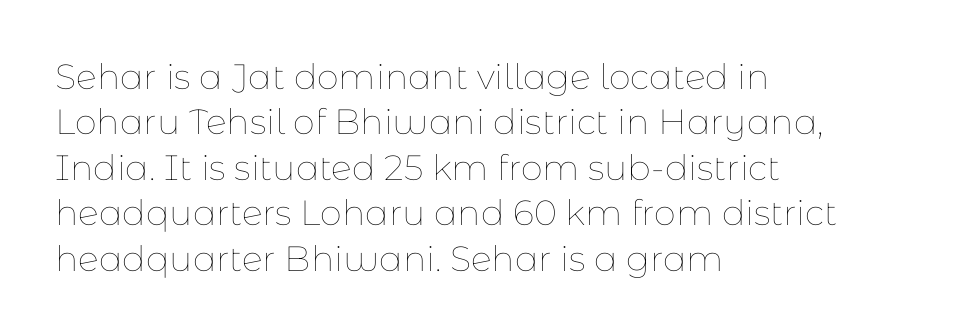
{"italic": "no", "bold": "no", "weight": "thin", "width": "normal", "stroke_contrast": "low", "x_height": "medium", "monospaced": "no", "underline": "no", "align": "left", "line_spacing": "normal", "line_spacing_ratio": 1.3, "letter_spacing": "normal", "letter_spacing_em": 0.0, "glyph_px": 35}
